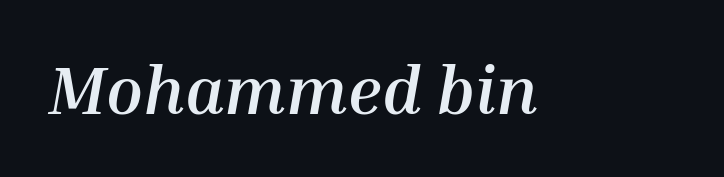
Q: Is the text bold? A: Yes.
Q: Is the text italic (slanted)? A: Yes, it leans right by about 10 degrees.
Q: Is the text underlined? A: No.
Q: Is the spacing between letters normal or unusually wide? A: Normal.
Q: Width (condensed, normal, or wide)? A: Normal.
Q: Stroke contrast? A: Medium.
Q: x-height? A: Medium.
Q: Monospaced? A: No.
